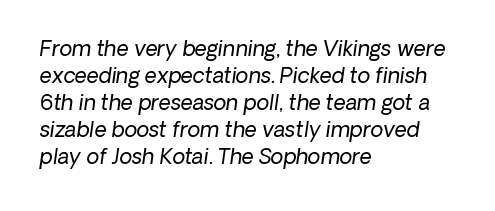
The image shows 21 px text type, italic (leaning right); set left-aligned, normal line spacing (1.29x), normal letter spacing, not underlined.
